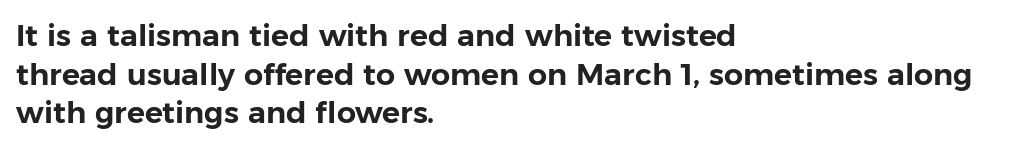
{"serif": "no", "italic": "no", "width": "normal", "stroke_contrast": "low", "x_height": "medium", "monospaced": "no", "underline": "no", "align": "left", "line_spacing": "normal", "line_spacing_ratio": 1.29, "letter_spacing": "normal", "letter_spacing_em": 0.0, "glyph_px": 30}
